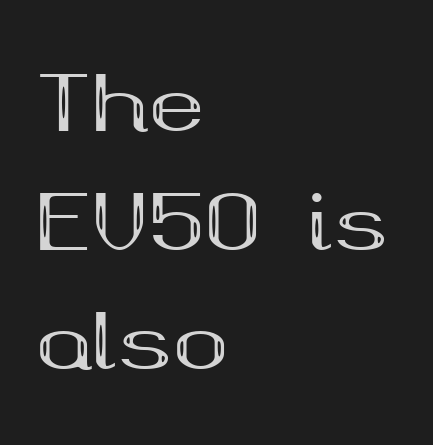
{"serif": "yes", "italic": "no", "bold": "yes", "weight": "bold", "width": "wide", "stroke_contrast": "medium", "x_height": "medium", "monospaced": "no", "underline": "no", "align": "left", "line_spacing": "normal", "line_spacing_ratio": 1.59, "letter_spacing": "normal", "letter_spacing_em": 0.0, "glyph_px": 75}
